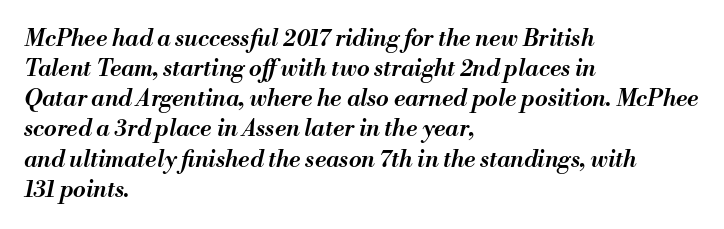
{"italic": "yes", "lean": "right", "slant_degrees": 13, "bold": "semi", "underline": "no", "align": "left", "line_spacing": "normal", "line_spacing_ratio": 1.31, "letter_spacing": "normal", "letter_spacing_em": 0.0, "glyph_px": 23}
